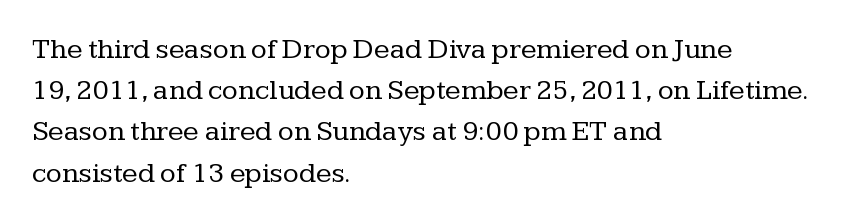
The image shows 29 px regular-weight serif type, upright; set left-aligned, normal line spacing (1.42x), normal letter spacing, not underlined; low stroke contrast and a medium x-height.
